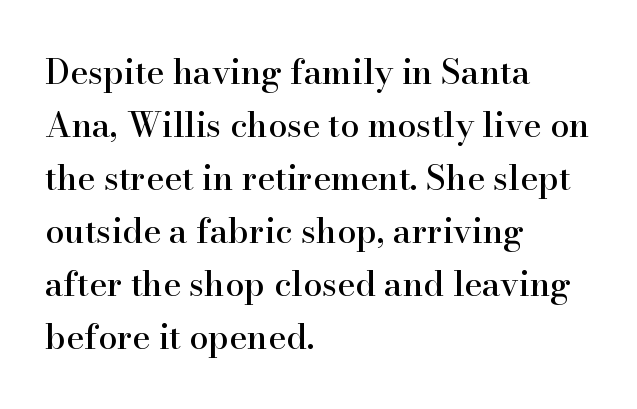
Q: Is the text italic (slanted)? A: No, it is upright.
Q: Is the typeface a serif or a sans-serif typeface? A: Serif.
Q: Is the text underlined? A: No.
Q: How is the paragraph aligned? A: Left-aligned.
Q: Is the spacing between letters normal or unusually wide? A: Normal.
Q: Is the spacing between lines tight, normal or loose? A: Normal.
Q: Width (condensed, normal, or wide)? A: Normal.
Q: Stroke contrast? A: High.
Q: x-height? A: Small.
Q: Monospaced? A: No.
